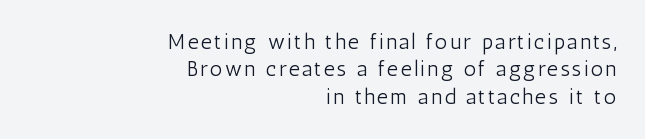
Q: Is the text bold? A: No.
Q: Is the text italic (slanted)? A: No, it is upright.
Q: Is the text underlined? A: No.
Q: How is the paragraph aligned? A: Right-aligned.
Q: Is the spacing between lines tight, normal or loose? A: Normal.
